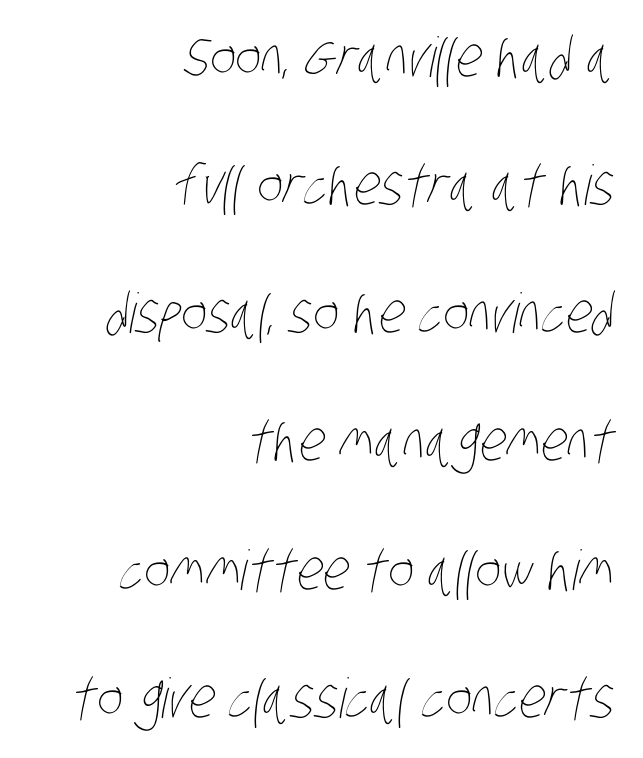
Q: Is the text bold? A: No.
Q: Is the text underlined? A: No.
Q: How is the paragraph aligned? A: Right-aligned.
Q: Is the spacing between letters normal or unusually wide? A: Normal.
Q: Is the spacing between lines tight, normal or loose? A: Loose.
Q: Width (condensed, normal, or wide)? A: Condensed.
Q: Stroke contrast? A: Low.
Q: x-height? A: Large.
Q: Monospaced? A: No.
